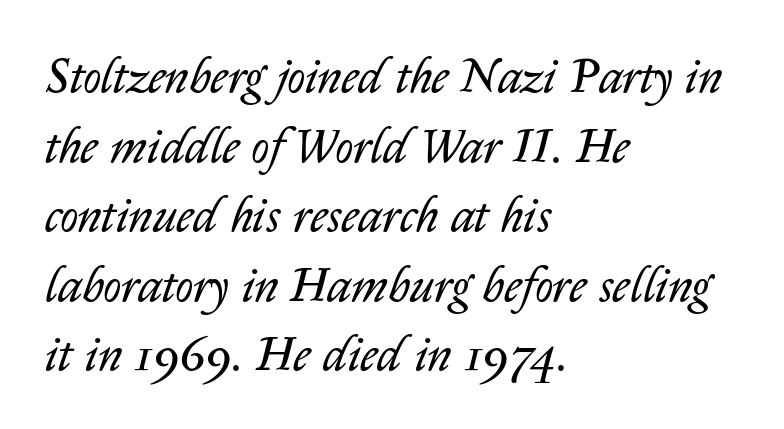
{"italic": "yes", "lean": "right", "slant_degrees": 14, "bold": "no", "weight": "regular", "width": "normal", "stroke_contrast": "low", "x_height": "medium", "monospaced": "no", "underline": "no", "align": "left", "line_spacing": "normal", "line_spacing_ratio": 1.42, "letter_spacing": "normal", "letter_spacing_em": 0.0, "glyph_px": 49}
